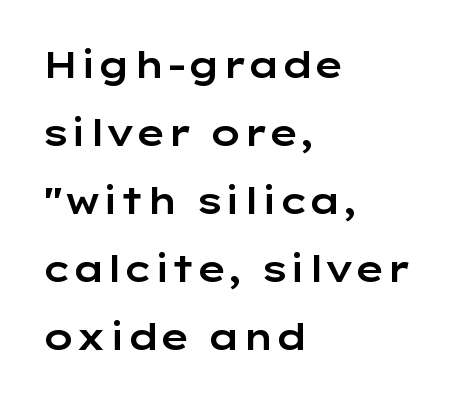
Q: Is the text italic (slanted)? A: No, it is upright.
Q: Is the typeface a serif or a sans-serif typeface? A: Sans-serif.
Q: Is the text underlined? A: No.
Q: How is the paragraph aligned? A: Left-aligned.
Q: Is the spacing between letters normal or unusually wide? A: Normal.
Q: Width (condensed, normal, or wide)? A: Wide.
Q: Stroke contrast? A: Low.
Q: x-height? A: Medium.
Q: Monospaced? A: No.
